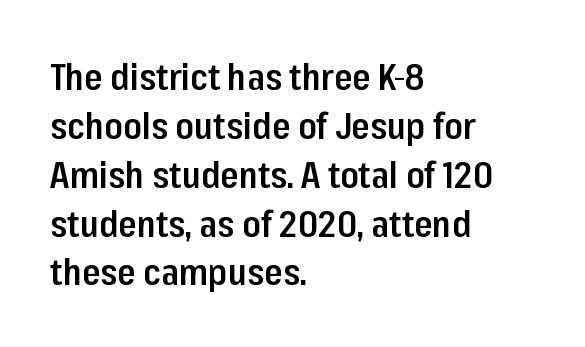
{"serif": "no", "italic": "no", "bold": "semi", "weight": "semibold", "width": "condensed", "stroke_contrast": "low", "x_height": "medium", "monospaced": "no", "underline": "no", "align": "left", "line_spacing": "normal", "line_spacing_ratio": 1.32, "letter_spacing": "normal", "letter_spacing_em": 0.0, "glyph_px": 37}
